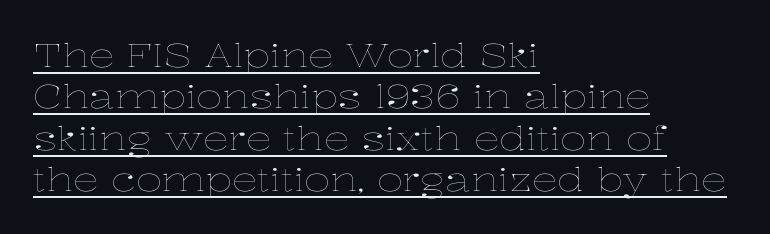
Spacing verdict: proportional, widths tailored to each character. Emphasis is given by a line drawn under the lettering. A quiet, ordinary-to-light weight characterises the typeface. The passage shown has conventional tracking throughout. The line-height multiplier appears to be the usual default. The lettering stays uniformly vertical, giving the passage a roman look.
